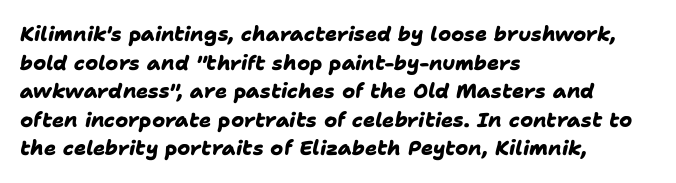
The lines sit at an ordinary, default distance from one another. These lines keep a tight, regular rhythm from letter to letter. How heavy is the stroke? Heavy — this is a bold. Clear beneath every line of the passage. Compared with a centered layout, this one pins lines to the left instead.
